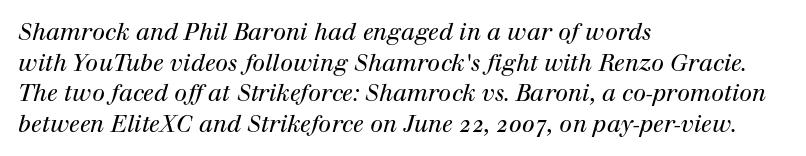
How would I describe the line gaps? Plain and ordinary. Line beginnings align vertically; line endings do not. Designer's note — italics engaged. A clean baseline with only descenders dipping below it. This rendering leaves character spacing at its baseline value.
